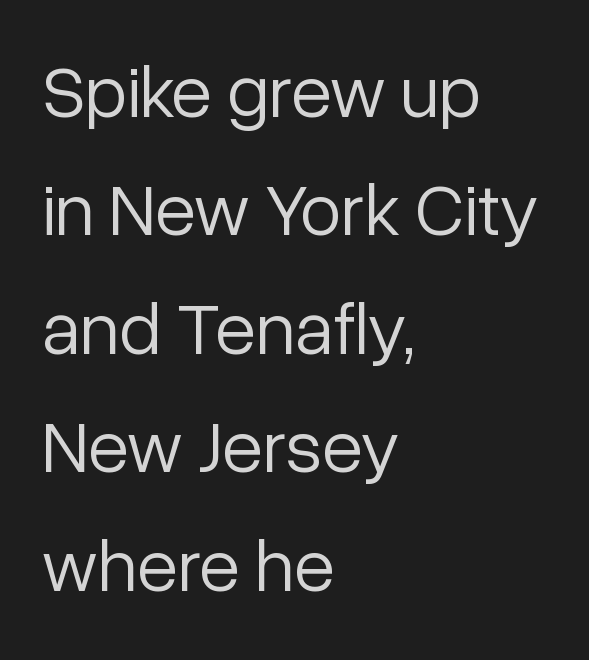
Posture: vertical. Nothing sits at the stroke ends, so this counts as sans-serif. Summary of weight: not heavy and not bold. Nobody touched the tracking dial on this one.
